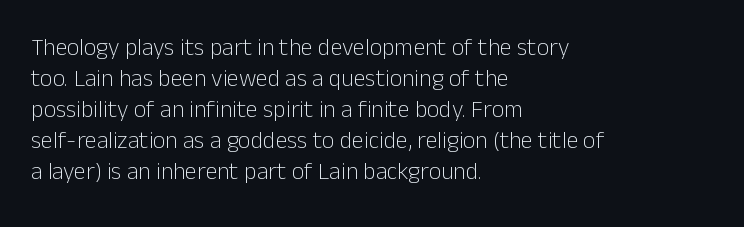
The image shows 24 px text type, upright; set left-aligned, normal line spacing (1.29x), normal letter spacing, not underlined.
